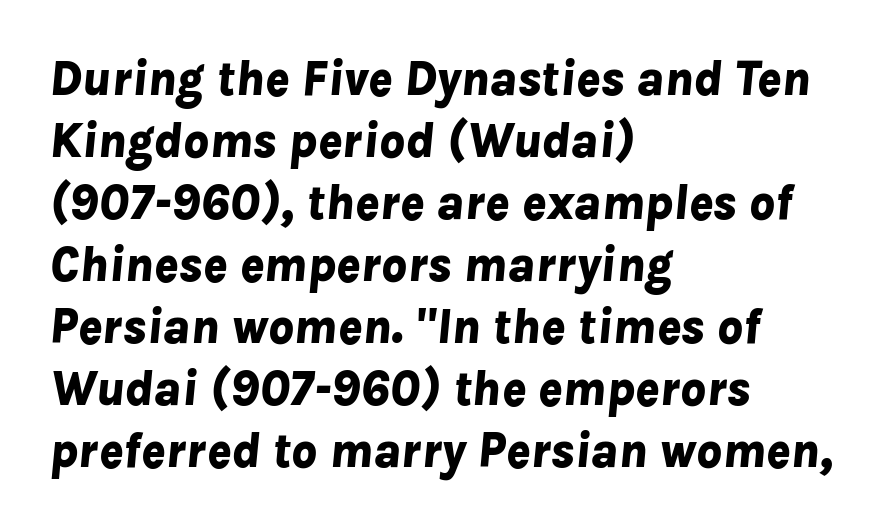
The lettering tilts uniformly, giving the passage an italic look. The gap between lines stays unmarked. Varying glyph widths throughout — classic text-font behaviour. Bold? Absolutely — the strokes are thick and heavy. This sample is left-justified, so line endings fall wherever the words run out.
